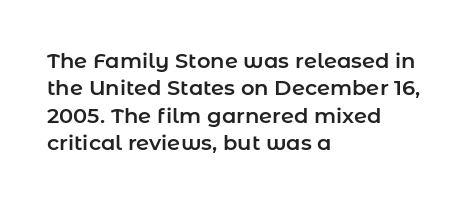
{"italic": "no", "underline": "no", "align": "left", "line_spacing": "normal", "line_spacing_ratio": 1.3, "letter_spacing": "normal", "letter_spacing_em": 0.0, "glyph_px": 21}
